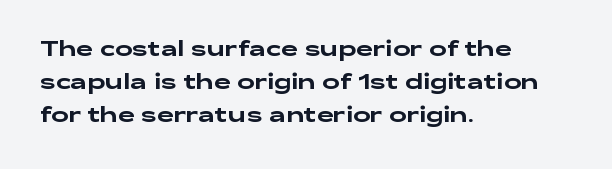
The image shows 21 px text type, upright; set left-aligned, normal line spacing (1.58x), normal letter spacing, not underlined.
